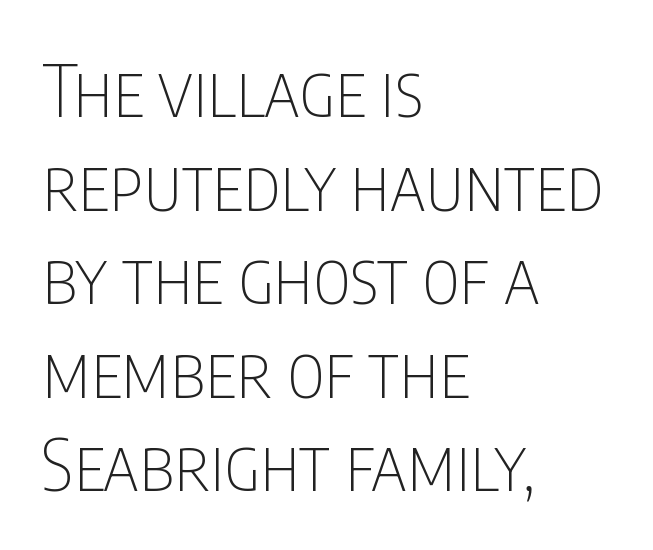
The image shows 72 px thin, condensed sans-serif type, upright; set left-aligned, normal line spacing (1.3x), normal letter spacing, not underlined; low stroke contrast and a large x-height.
